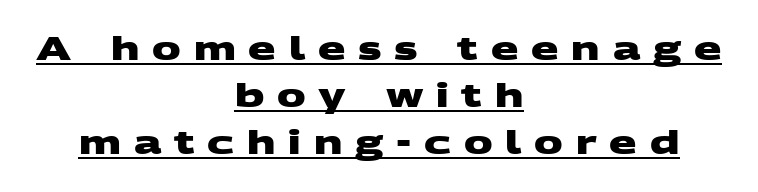
Caption: bold face, heavy strokes. Does extra space separate the letters? Yes, quite a lot of it. You could not count columns in this text — the font is proportionally spaced. The words here are underlined. Regular leading. Each line is balanced around a shared central axis.
